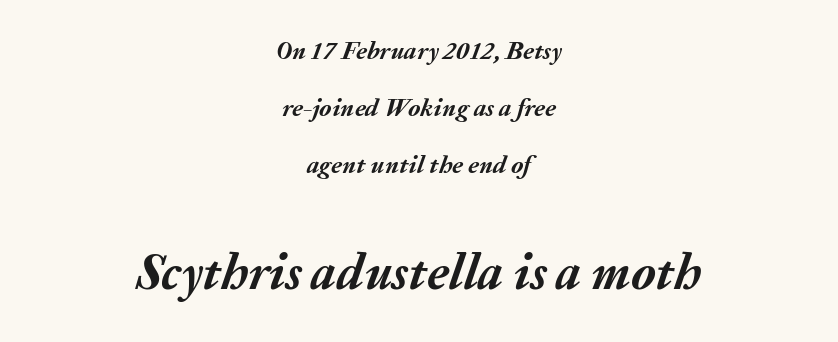
In terms of leading, this rendering errs on the spacious side. The text carries the slant typical of an italic or oblique font. Letter spacing: default. Type without underlining.
